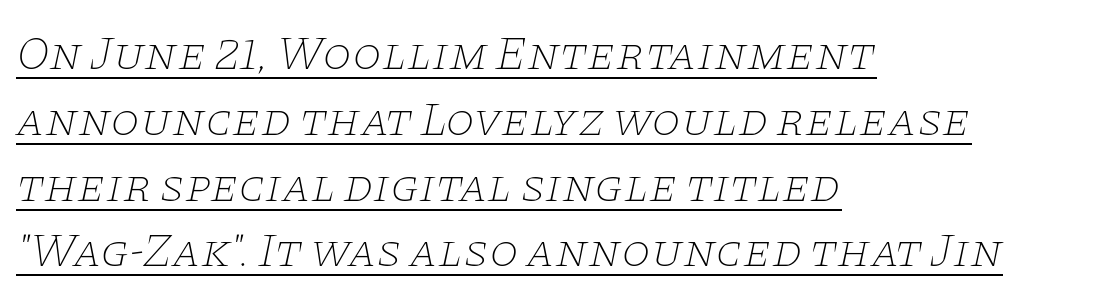
A typographer would call this underscored text. Vertical stems look standard width or narrower in stroke. Honestly, the letter spacing is just normal — you wouldn't notice it. Rows of type keep a routine distance in the vertical direction.
